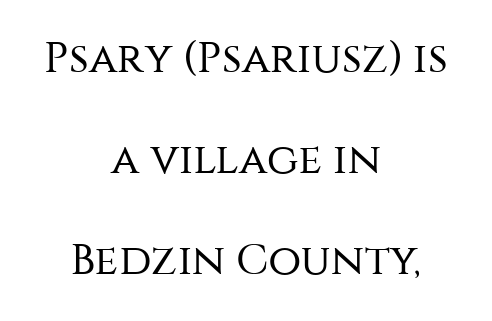
{"serif": "no", "italic": "no", "bold": "no", "weight": "regular", "width": "normal", "stroke_contrast": "medium", "x_height": "large", "monospaced": "no", "underline": "no", "align": "center", "line_spacing": "loose", "line_spacing_ratio": 2.35, "letter_spacing": "normal", "letter_spacing_em": 0.0, "glyph_px": 43}
